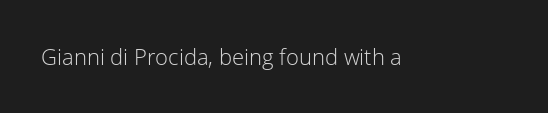
{"italic": "no", "bold": "no", "underline": "no", "letter_spacing": "normal", "letter_spacing_em": 0.0, "glyph_px": 22}
